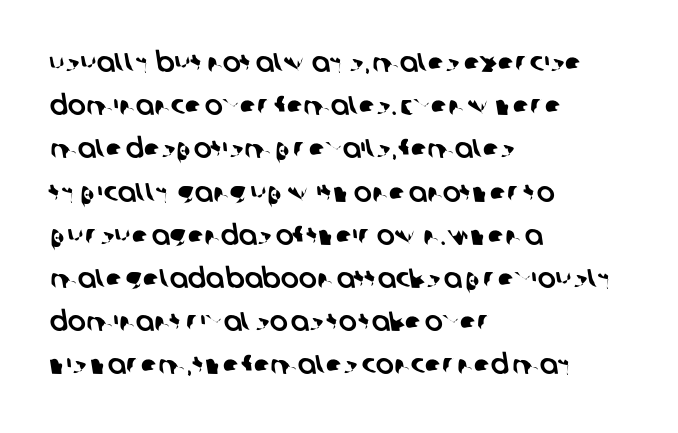
Q: Is the text underlined? A: No.
Q: How is the paragraph aligned? A: Left-aligned.
Q: Is the spacing between letters normal or unusually wide? A: Normal.
Q: Is the spacing between lines tight, normal or loose? A: Normal.
